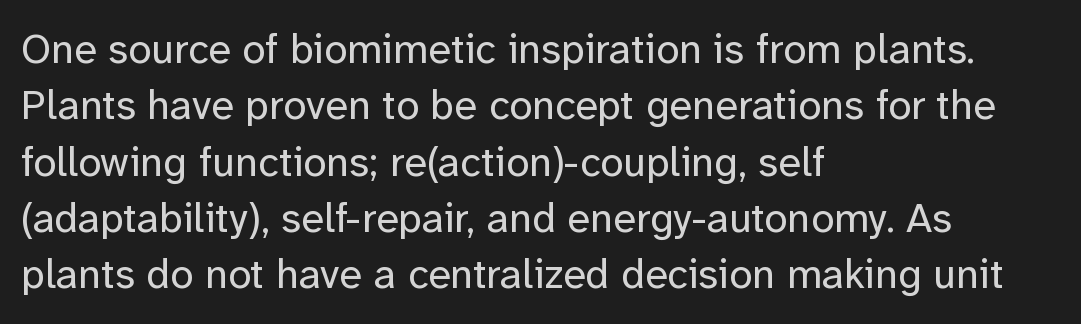
The image shows 42 px regular-weight sans-serif type, upright; set left-aligned, normal line spacing (1.34x), normal letter spacing, not underlined; low stroke contrast and a medium x-height.
